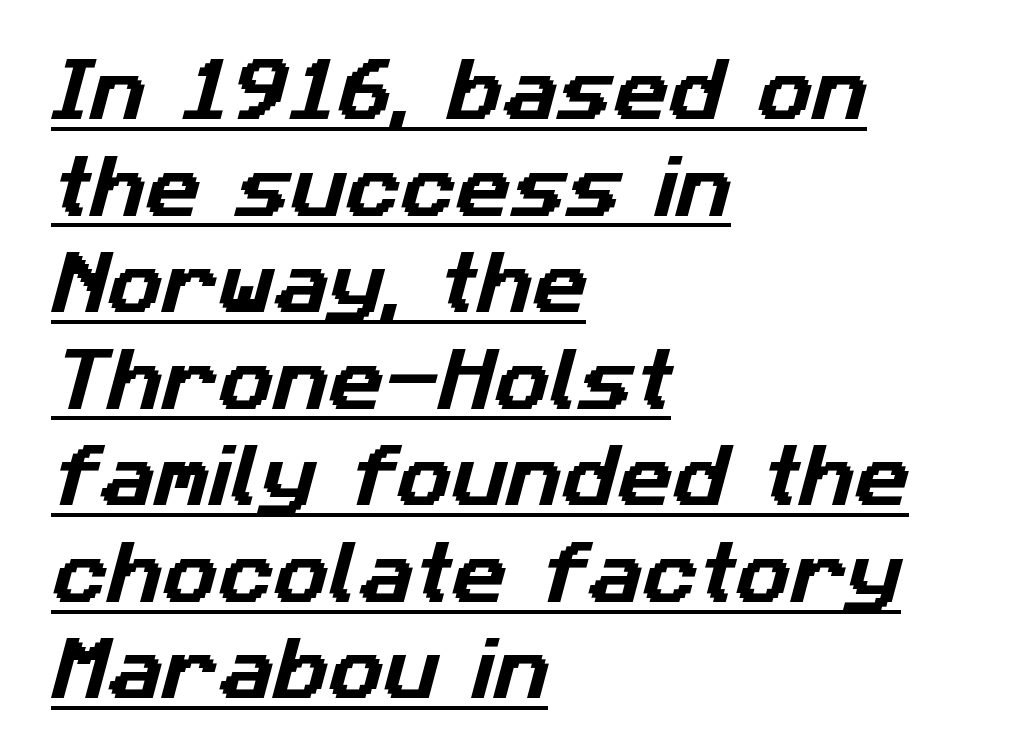
Inter-character spacing is left at the font's built-in metrics. Rows of type keep a routine distance in the vertical direction. Underlined type. Here the designer chose a conventional face with non-uniform glyph widths. Left-aligned paragraph, ragged on the right. Typographically, this falls in the sans-serif category.
